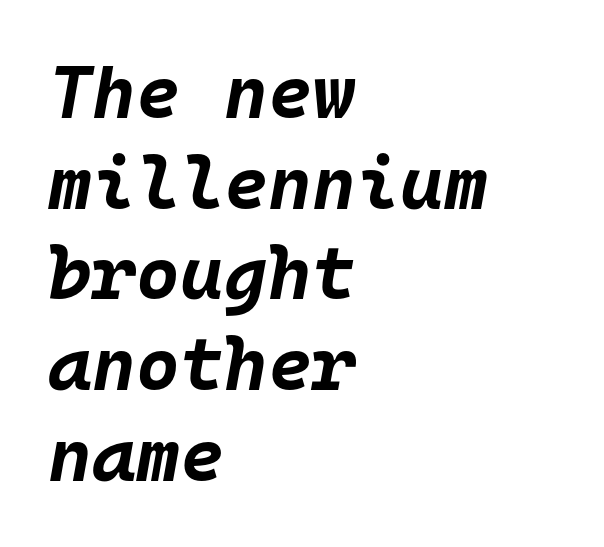
{"italic": "yes", "lean": "right", "slant_degrees": 10, "bold": "yes", "weight": "bold", "width": "normal", "stroke_contrast": "low", "x_height": "large", "monospaced": "yes", "underline": "no", "align": "left", "line_spacing_ratio": 1.21, "letter_spacing": "normal", "letter_spacing_em": 0.0, "glyph_px": 75}
